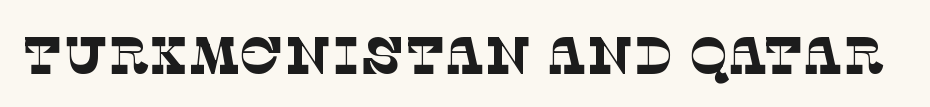
Q: Is the text bold? A: No.
Q: Is the typeface a serif or a sans-serif typeface? A: Serif.
Q: Is the text underlined? A: No.
Q: Is the spacing between letters normal or unusually wide? A: Normal.
Q: Width (condensed, normal, or wide)? A: Normal.
Q: Stroke contrast? A: Low.
Q: x-height? A: Large.
Q: Monospaced? A: No.
